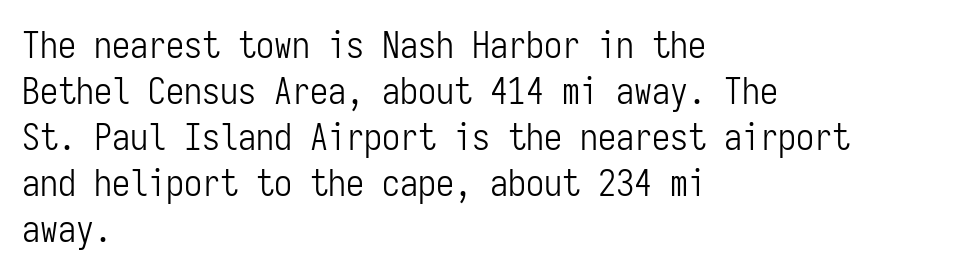
Each word holds together tightly as a unit, with standard inter-letter gaps. The rendering uses typewriter-style spacing with identical character cells. This sample is left-justified, so line endings fall wherever the words run out. This rendering employs a face without finishing strokes, i.e., a sans-serif. Heaviness? Minimal to ordinary, like unemphasized prose. Beneath every word, the page is bare.
